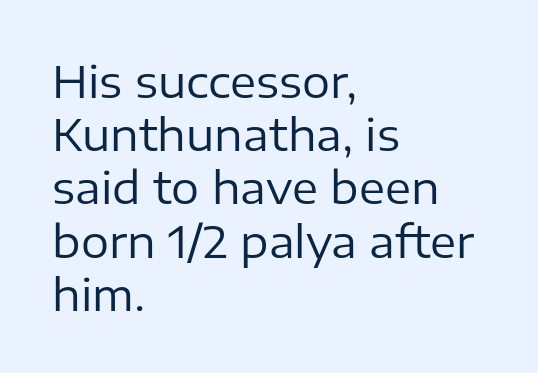
The image shows 44 px regular-weight sans-serif type, upright; set left-aligned, line spacing 1.21x, normal letter spacing, not underlined; low stroke contrast and a medium x-height.
